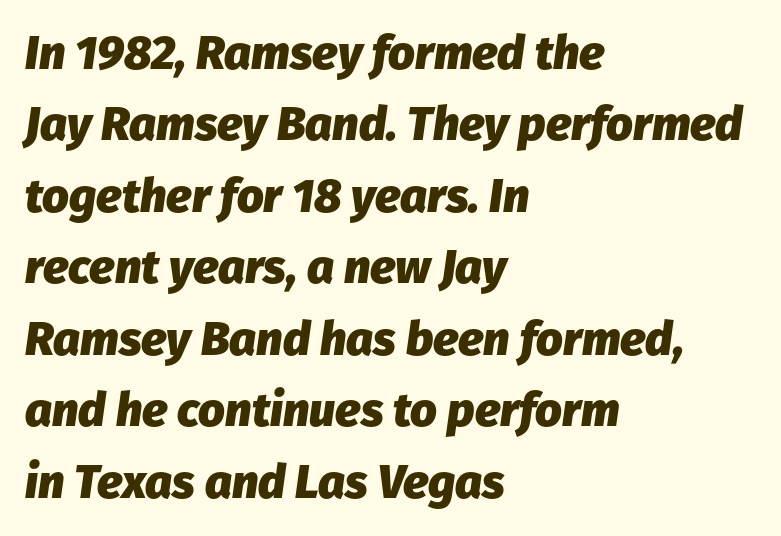
Q: Is the text bold? A: Yes.
Q: Is the text italic (slanted)? A: Yes, it leans right by about 8 degrees.
Q: Is the text underlined? A: No.
Q: How is the paragraph aligned? A: Left-aligned.
Q: Is the spacing between letters normal or unusually wide? A: Normal.
Q: Is the spacing between lines tight, normal or loose? A: Normal.
Q: Width (condensed, normal, or wide)? A: Normal.
Q: Stroke contrast? A: Low.
Q: x-height? A: Medium.
Q: Monospaced? A: No.
